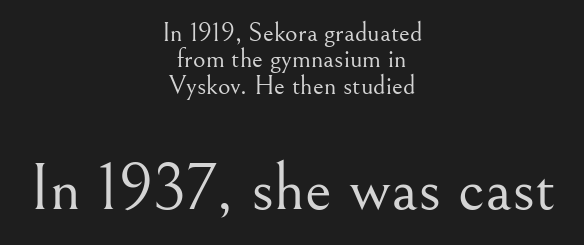
The image shows 67 px light serif type, upright; set centered, tight line spacing (0.98x), normal letter spacing, not underlined; the second (bottom) block is 2.48x larger; medium stroke contrast and a small x-height.
